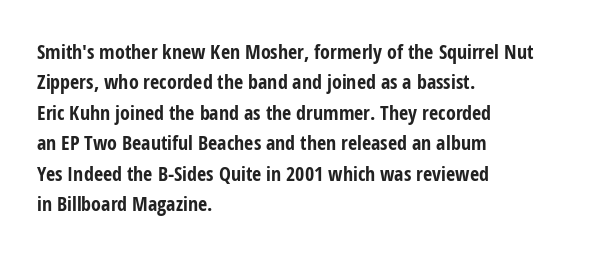
{"italic": "no", "bold": "yes", "underline": "no", "align": "left", "line_spacing": "normal", "line_spacing_ratio": 1.52, "letter_spacing": "normal", "letter_spacing_em": 0.0, "glyph_px": 20}
